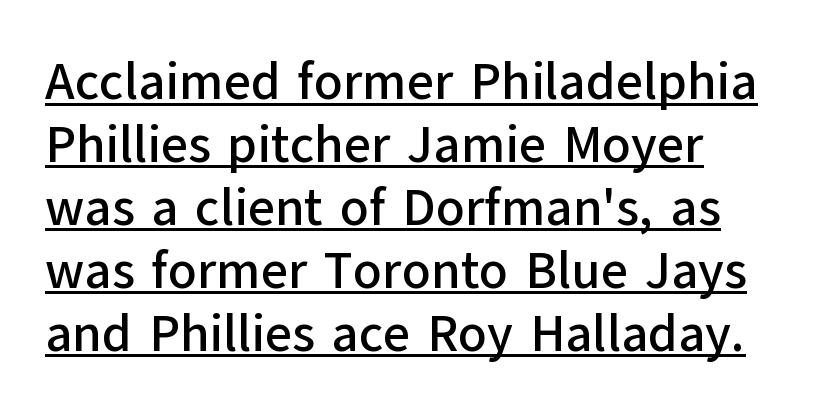
{"serif": "no", "italic": "no", "width": "normal", "stroke_contrast": "low", "x_height": "medium", "monospaced": "no", "underline": "yes", "line_spacing_ratio": 1.21, "letter_spacing": "normal", "letter_spacing_em": 0.0, "glyph_px": 52}
